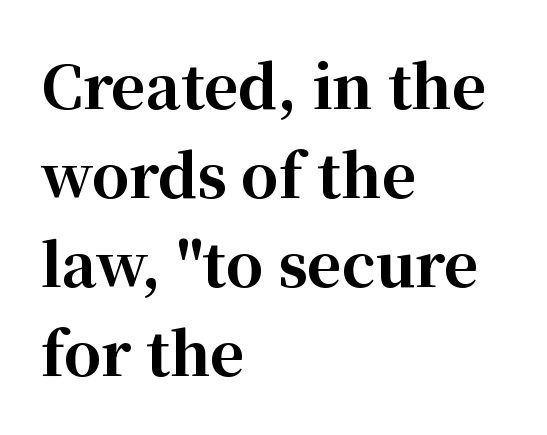
Classification — serif. The rendering keeps characters at their native spacing. Where is the straight margin? On the left. The lettering stays uniformly vertical, giving the passage a roman look. A typesetter would call this proportional, since set widths differ per character.
